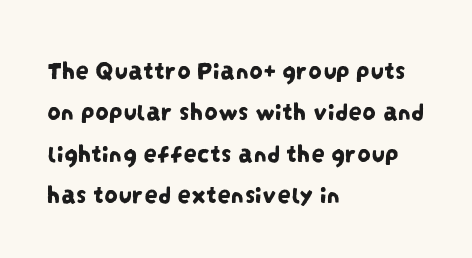
{"underline": "no", "align": "left", "line_spacing": "normal", "line_spacing_ratio": 1.53, "letter_spacing": "normal", "letter_spacing_em": 0.0, "glyph_px": 27}
